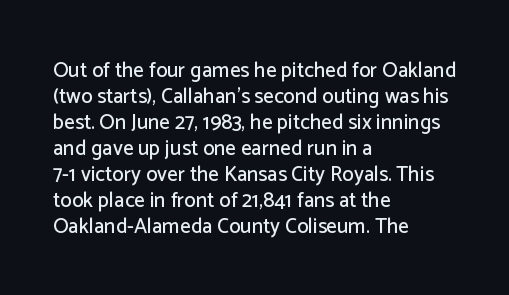
{"italic": "no", "underline": "no", "align": "left", "line_spacing_ratio": 1.24, "letter_spacing": "normal", "letter_spacing_em": 0.0, "glyph_px": 21}
